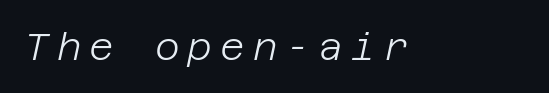
{"italic": "yes", "lean": "right", "slant_degrees": 12, "bold": "no", "weight": "light", "width": "normal", "stroke_contrast": "low", "x_height": "large", "underline": "no", "letter_spacing": "wide", "letter_spacing_em": 0.21, "glyph_px": 38}
